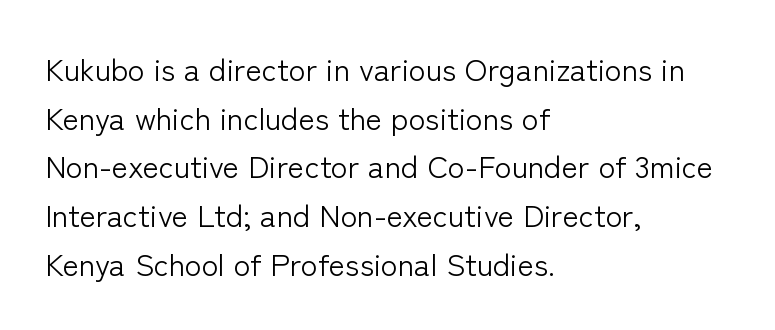
Q: Is the text bold? A: No.
Q: Is the text italic (slanted)? A: No, it is upright.
Q: Is the typeface a serif or a sans-serif typeface? A: Sans-serif.
Q: Is the text underlined? A: No.
Q: How is the paragraph aligned? A: Left-aligned.
Q: Is the spacing between letters normal or unusually wide? A: Normal.
Q: Is the spacing between lines tight, normal or loose? A: Normal.
Q: Width (condensed, normal, or wide)? A: Normal.
Q: Stroke contrast? A: Low.
Q: x-height? A: Medium.
Q: Monospaced? A: No.
